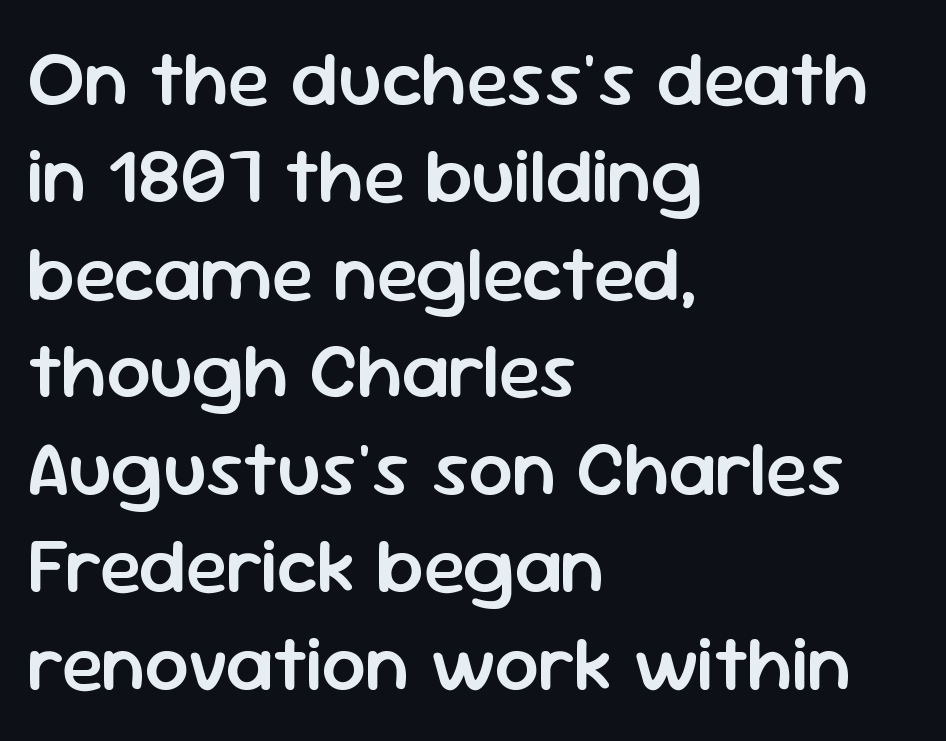
The image shows 78 px semibold sans-serif type, upright; set left-aligned, normal line spacing (1.25x), normal letter spacing, not underlined; low stroke contrast and a medium x-height.
